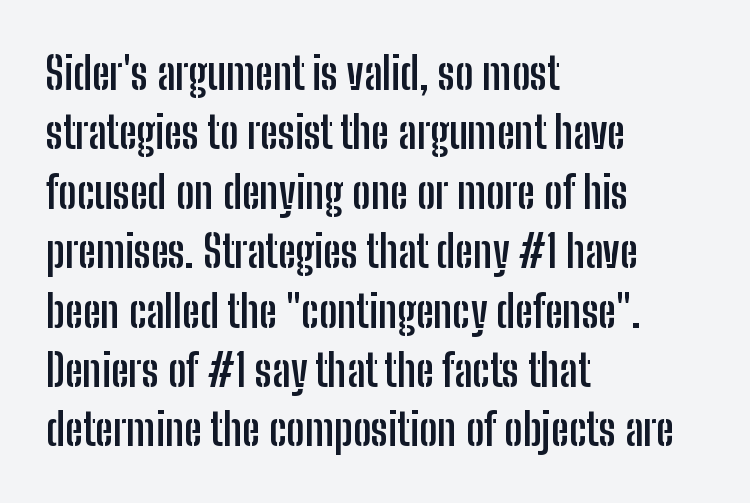
The area under the type is left untouched. Proportional: the letters do not fall into vertical columns. Every row of glyphs begins at an identical x-position on the left. This is roman type, the default non-slanted kind. Compared with an ordinary text face, these strokes are far heavier — a full bold.
